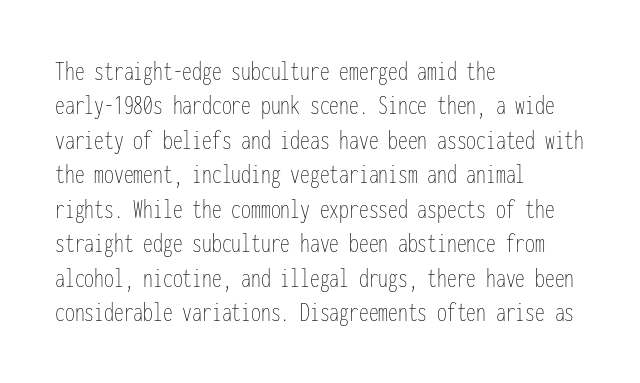
The strokes are not fattened; the text isn't bold. The rendering uses typewriter-style spacing with identical character cells. The tracking reads as untouched default to a designer's eye. The words here are not underlined.
